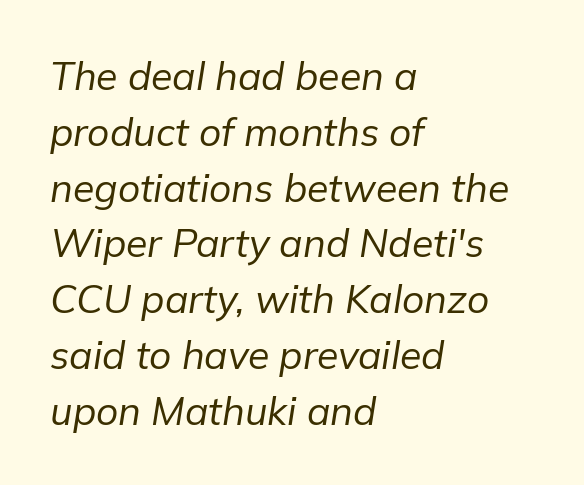
Q: Is the text bold? A: No.
Q: Is the text italic (slanted)? A: Yes, it leans right by about 9 degrees.
Q: Is the text underlined? A: No.
Q: How is the paragraph aligned? A: Left-aligned.
Q: Is the spacing between letters normal or unusually wide? A: Normal.
Q: Is the spacing between lines tight, normal or loose? A: Normal.
Q: Width (condensed, normal, or wide)? A: Normal.
Q: Stroke contrast? A: Low.
Q: x-height? A: Medium.
Q: Monospaced? A: No.
